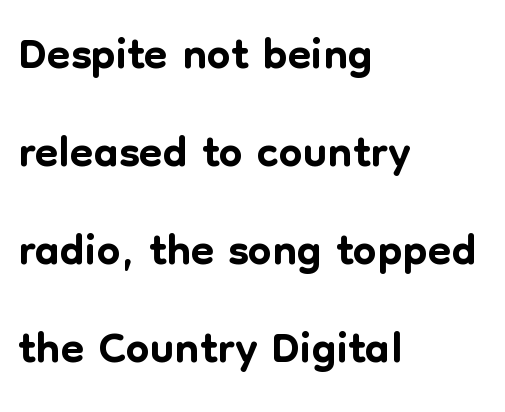
The image shows 68 px sans-serif type, upright; set left-aligned, normal line spacing (1.44x), normal letter spacing, not underlined; low stroke contrast and a medium x-height.
